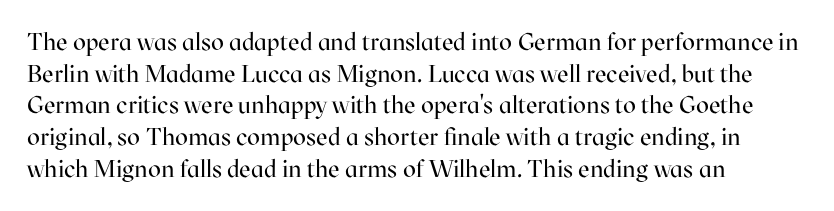
{"italic": "no", "bold": "no", "underline": "no", "align": "left", "line_spacing": "normal", "line_spacing_ratio": 1.32, "letter_spacing": "normal", "letter_spacing_em": 0.0, "glyph_px": 24}
